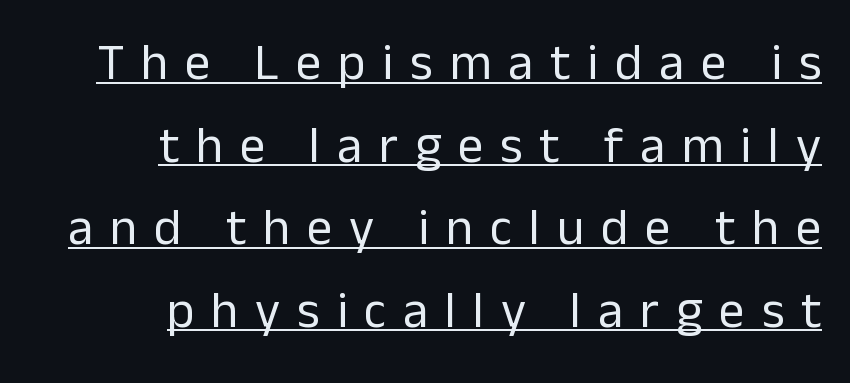
{"serif": "no", "italic": "no", "bold": "no", "weight": "regular", "width": "normal", "stroke_contrast": "low", "x_height": "medium", "monospaced": "no", "underline": "yes", "align": "right", "line_spacing": "normal", "line_spacing_ratio": 1.62, "letter_spacing": "wide", "letter_spacing_em": 0.33, "glyph_px": 51}
